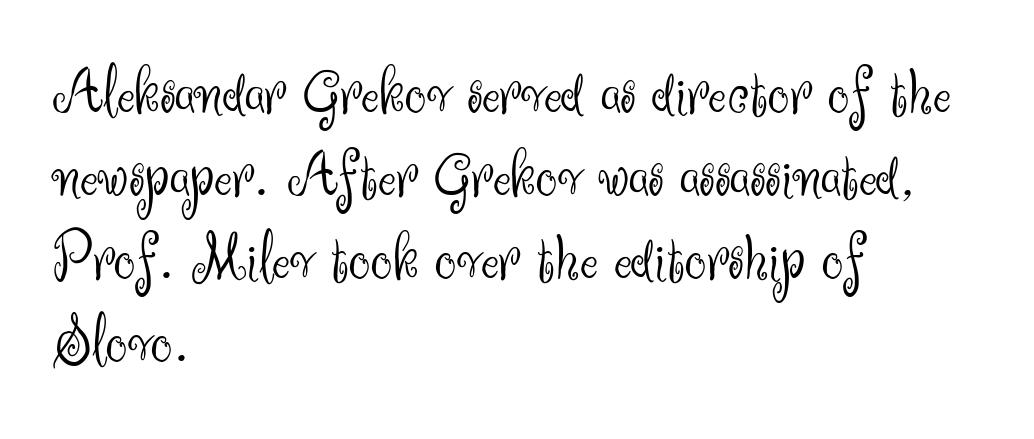
Q: Is the text bold? A: No.
Q: Is the text italic (slanted)? A: No, it is upright.
Q: Is the typeface a serif or a sans-serif typeface? A: Sans-serif.
Q: Is the text underlined? A: No.
Q: How is the paragraph aligned? A: Left-aligned.
Q: Is the spacing between letters normal or unusually wide? A: Normal.
Q: Width (condensed, normal, or wide)? A: Normal.
Q: Stroke contrast? A: Medium.
Q: x-height? A: Small.
Q: Monospaced? A: No.
